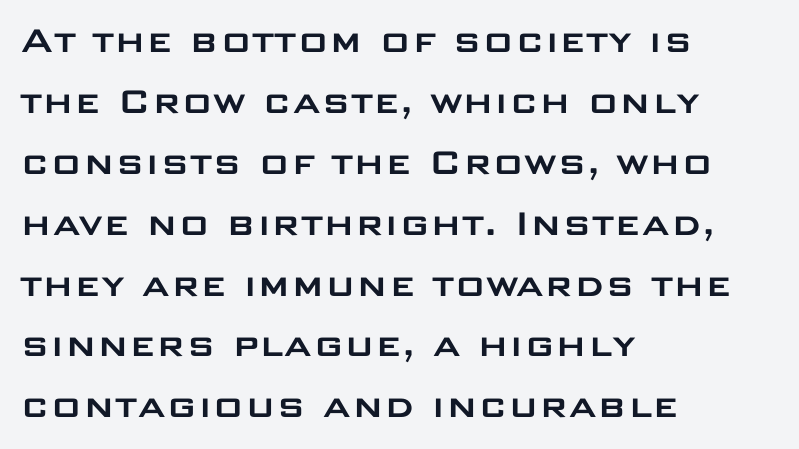
{"serif": "no", "italic": "no", "width": "wide", "stroke_contrast": "low", "x_height": "large", "monospaced": "no", "underline": "no", "align": "left", "line_spacing": "normal", "line_spacing_ratio": 1.45, "letter_spacing": "normal", "letter_spacing_em": 0.0, "glyph_px": 42}
